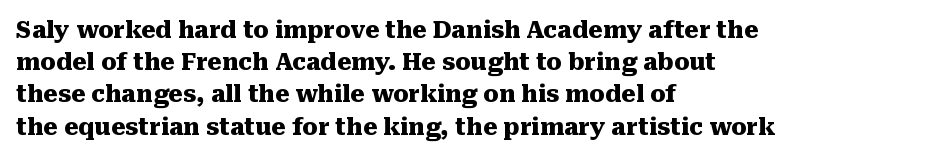
The image shows 23 px bold type, upright; set left-aligned, normal line spacing (1.4x), normal letter spacing, not underlined.
